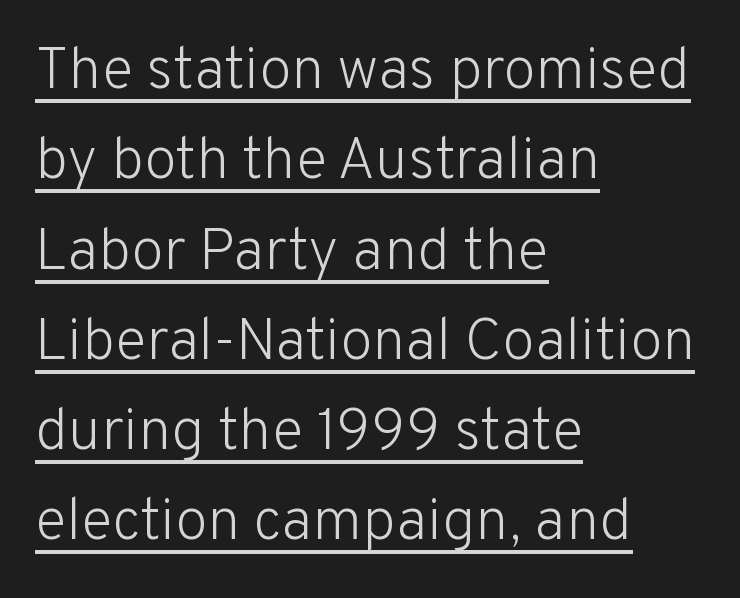
A continuous stroke trails under the words, as in a hyperlink. Baseline-to-baseline distance is the conventional proportion of letter height. In CSS terms this would be text-align: left. A sans-serif font was chosen for this passage. A typesetter would call this proportional, since set widths differ per character. Rendered with straight, roman letterforms.
